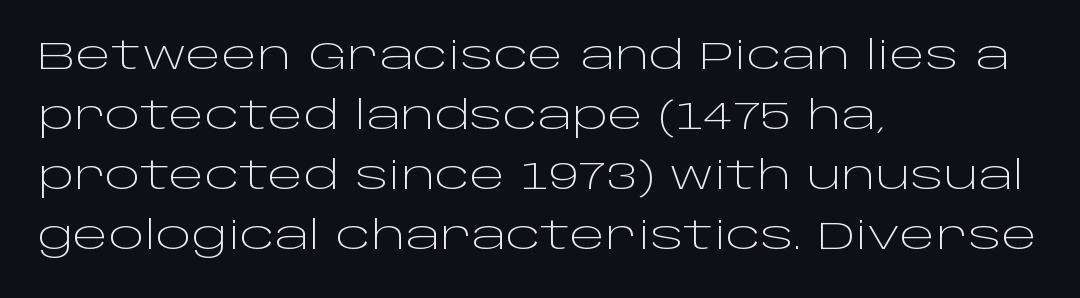
The image shows 38 px light, wide sans-serif type, upright; set left-aligned, normal line spacing (1.58x), normal letter spacing, not underlined; low stroke contrast and a large x-height.
